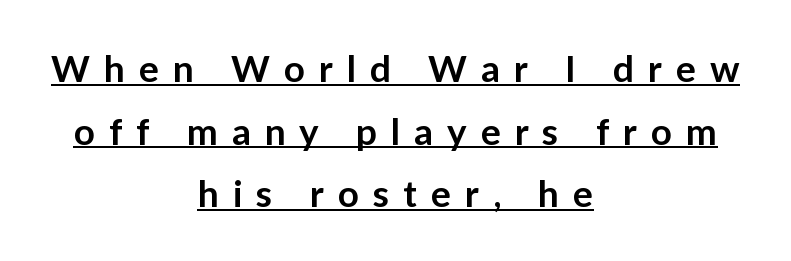
The image shows 37 px semibold sans-serif type, upright; set centered, normal line spacing (1.69x), unusually wide letter spacing (+0.38 em), underlined; low stroke contrast and a medium x-height.
